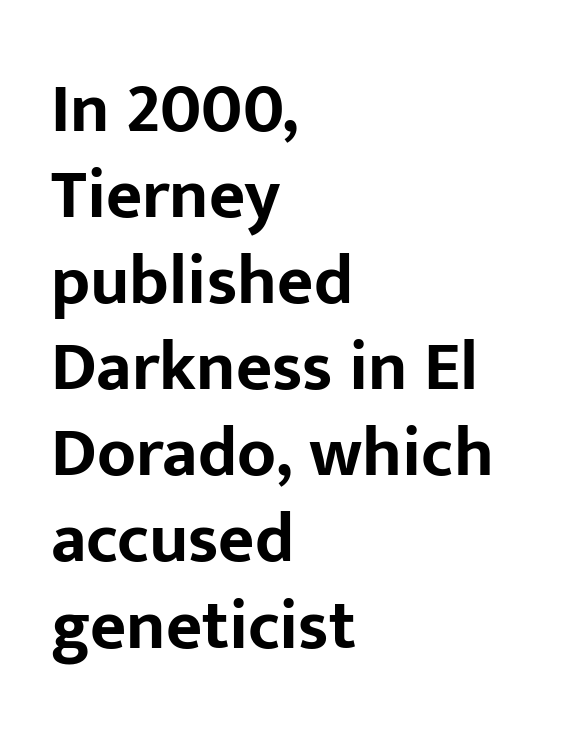
Q: Is the text bold? A: Yes.
Q: Is the text italic (slanted)? A: No, it is upright.
Q: Is the typeface a serif or a sans-serif typeface? A: Sans-serif.
Q: Is the text underlined? A: No.
Q: How is the paragraph aligned? A: Left-aligned.
Q: Is the spacing between letters normal or unusually wide? A: Normal.
Q: Width (condensed, normal, or wide)? A: Normal.
Q: Stroke contrast? A: Low.
Q: x-height? A: Medium.
Q: Monospaced? A: No.
